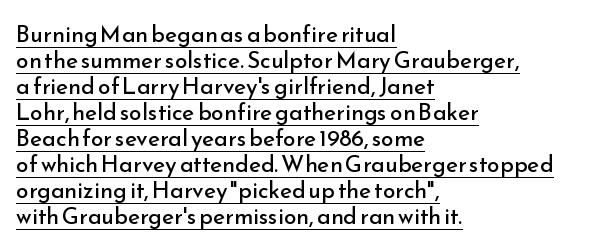
{"italic": "no", "bold": "no", "underline": "yes", "align": "left", "line_spacing": "tight", "line_spacing_ratio": 1.13, "letter_spacing": "normal", "letter_spacing_em": 0.0, "glyph_px": 23}
